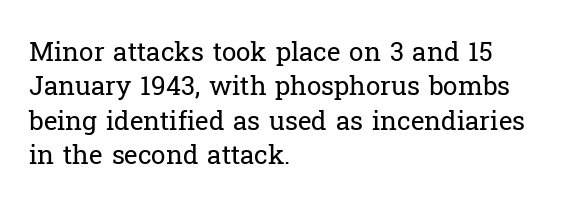
Q: Is the text bold? A: No.
Q: Is the text italic (slanted)? A: No, it is upright.
Q: Is the text underlined? A: No.
Q: How is the paragraph aligned? A: Left-aligned.
Q: Is the spacing between letters normal or unusually wide? A: Normal.
Q: Is the spacing between lines tight, normal or loose? A: Normal.
